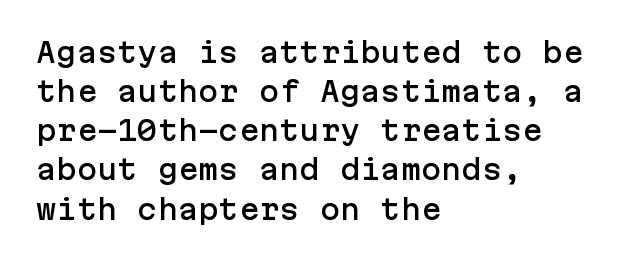
Evenly set lines give the paragraph a standard silhouette. What stands out about the letter spacing? Nothing — it is the standard amount. Glance below the letters and you will spot only blank space. The compositor pushed each line to the left boundary. The axis of the letterforms is exactly vertical.
